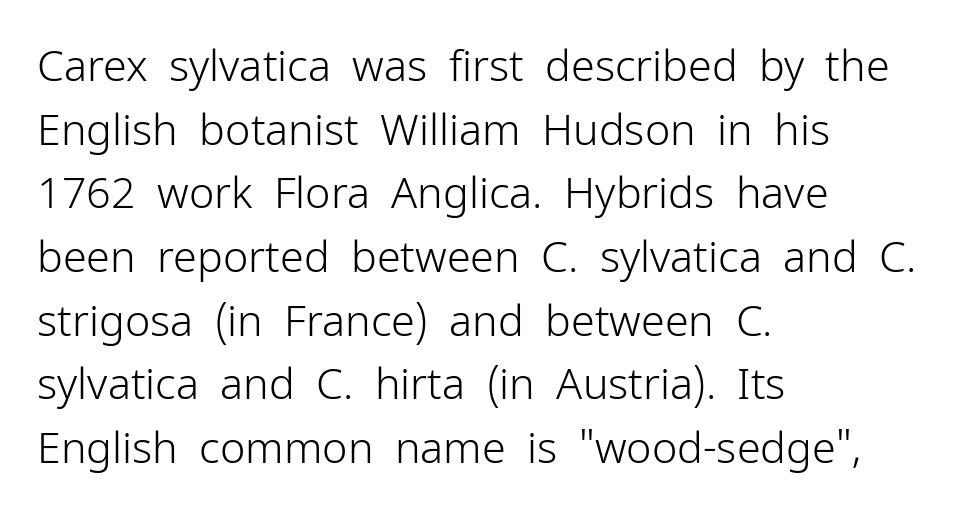
{"serif": "no", "italic": "no", "bold": "no", "weight": "light", "width": "normal", "stroke_contrast": "low", "x_height": "medium", "monospaced": "no", "underline": "no", "align": "left", "line_spacing": "normal", "line_spacing_ratio": 1.48, "letter_spacing": "normal", "letter_spacing_em": 0.0, "glyph_px": 43}
